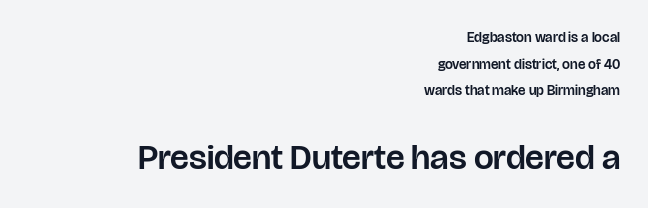
{"serif": "no", "italic": "no", "width": "normal", "stroke_contrast": "low", "x_height": "large", "monospaced": "no", "underline": "no", "align": "right", "line_spacing": "loose", "line_spacing_ratio": 1.91, "letter_spacing": "normal", "letter_spacing_em": 0.0, "larger_block": "second", "size_ratio": 2.5, "glyph_px": 35}
